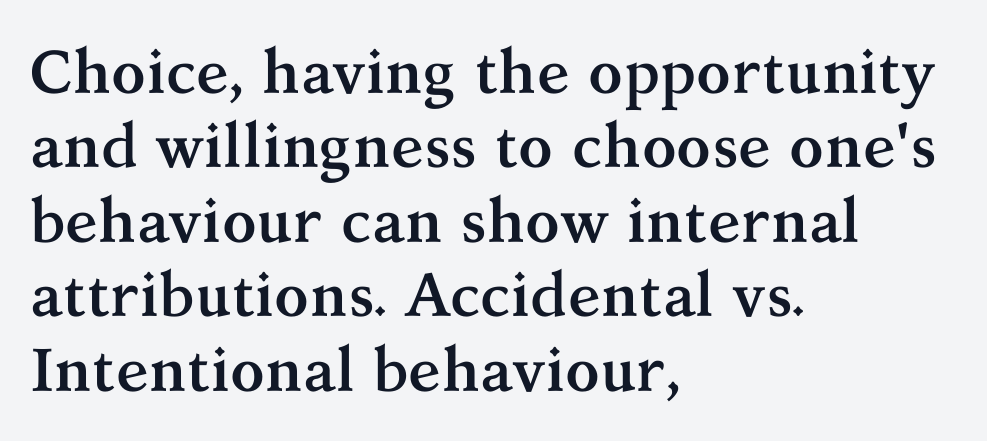
This is roman type, the default non-slanted kind. What weight is shown? A full bold with thick strokes. Layout note: lines flush left. A serif font was chosen for this passage. A typesetter would call this proportional, since set widths differ per character.
